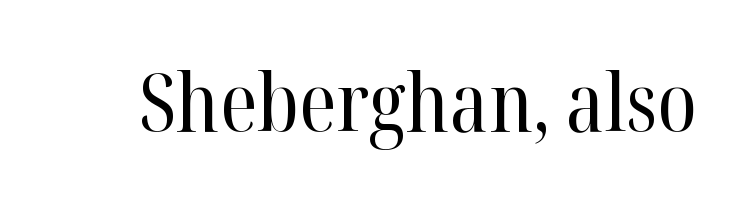
Does the type have serifs? Yes, each stem ends in a small foot. These glyphs show unthickened strokes, regular width or finer. Spacing verdict: proportional, widths tailored to each character. Nobody touched the tracking dial on this one.
